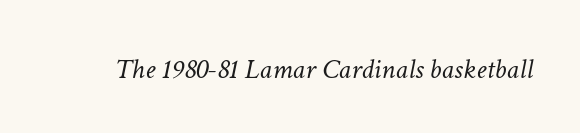
{"italic": "yes", "lean": "right", "slant_degrees": 11, "bold": "no", "weight": "light", "width": "normal", "stroke_contrast": "low", "x_height": "medium", "monospaced": "no", "underline": "no", "letter_spacing": "normal", "letter_spacing_em": 0.0, "glyph_px": 29}
